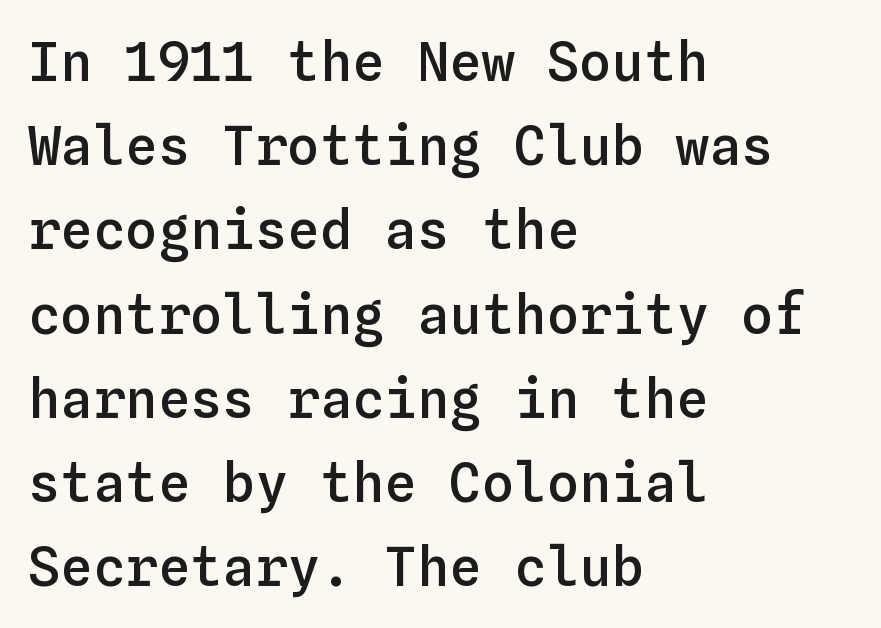
Summary of vertical rhythm: regular, with standard interline spacing. This is roman type, the default non-slanted kind. Does the weight exceed regular? Yes, but only to semibold. Here the designer chose a console-style face with uniform glyph widths.
